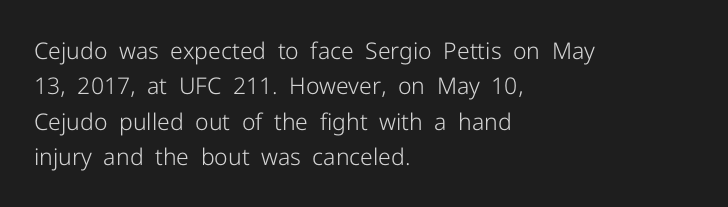
The face looks like a standard text weight, possibly lighter. Vertical strokes here are truly vertical. These lines keep a tight, regular rhythm from letter to letter. Leading matches the norm, producing a regular column. Left-aligned paragraph, ragged on the right. The space directly below the letters is spotless.
